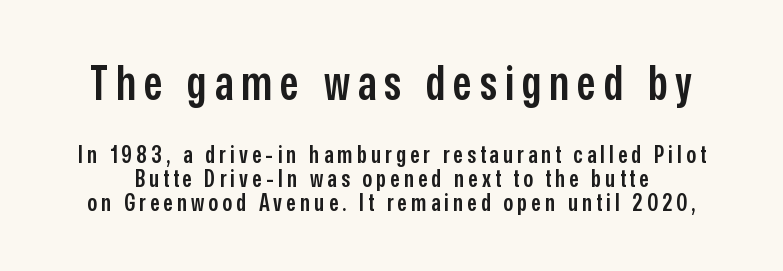
The image shows 47 px semibold, condensed sans-serif type, upright; set tight line spacing (1.0x), not underlined; the first (top) block is 1.96x larger; low stroke contrast and a medium x-height.
